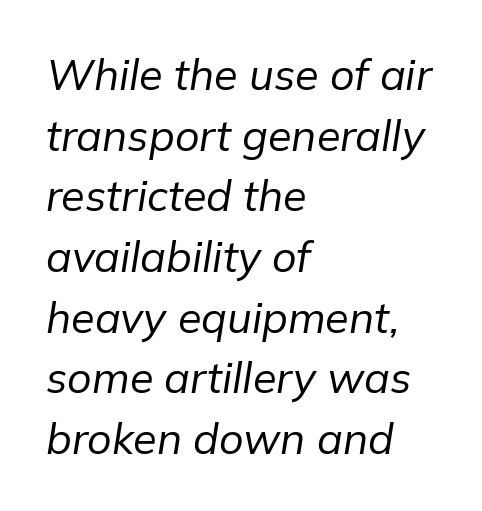
{"italic": "yes", "lean": "right", "slant_degrees": 9, "bold": "no", "weight": "regular", "width": "normal", "stroke_contrast": "low", "x_height": "medium", "monospaced": "no", "underline": "no", "align": "left", "line_spacing": "normal", "line_spacing_ratio": 1.41, "letter_spacing": "normal", "letter_spacing_em": 0.0, "glyph_px": 43}
